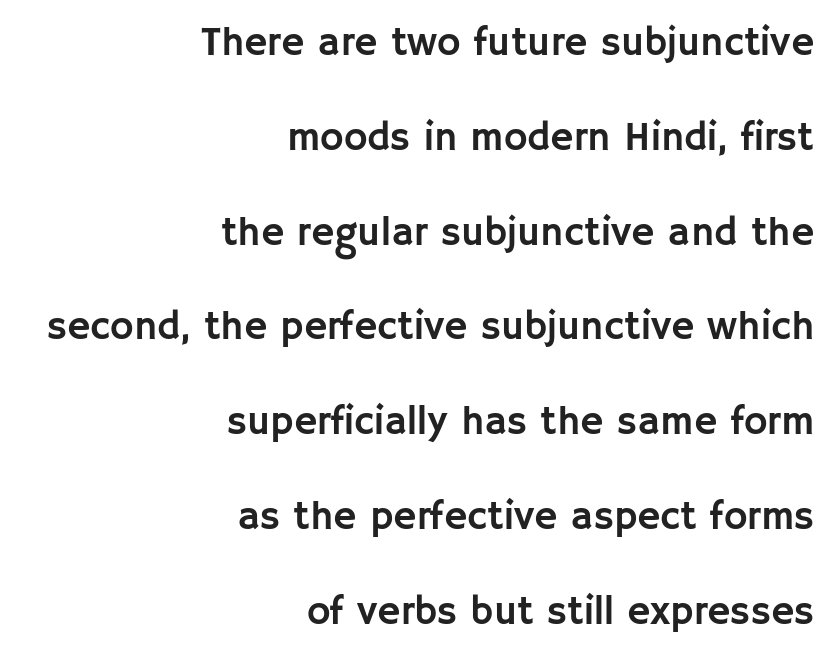
Q: Is the text italic (slanted)? A: No, it is upright.
Q: Is the typeface a serif or a sans-serif typeface? A: Sans-serif.
Q: Is the text underlined? A: No.
Q: How is the paragraph aligned? A: Right-aligned.
Q: Is the spacing between letters normal or unusually wide? A: Normal.
Q: Is the spacing between lines tight, normal or loose? A: Loose.
Q: Width (condensed, normal, or wide)? A: Normal.
Q: Stroke contrast? A: Low.
Q: x-height? A: Large.
Q: Monospaced? A: No.
